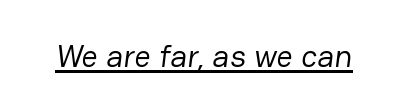
The sample's only ornament is a line tracing under the words. Ink coverage per letter is moderate at most. Here the glyphs are tracked normally, forming tight word shapes. This sample has the flowing, uneven cadence of proportional lettering. A typesetter would label this face a sans.
